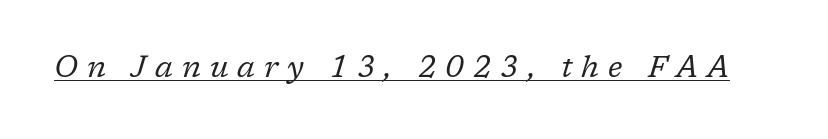
A rule runs beneath these lines of type. Letterform terminals end in serifs throughout the passage. The letters advance in unequal steps, a hallmark of proportional type. Stem width sits at or under what a default text font uses. It's the slanting kind of type. A typesetter would call this heavily tracked-out type.
